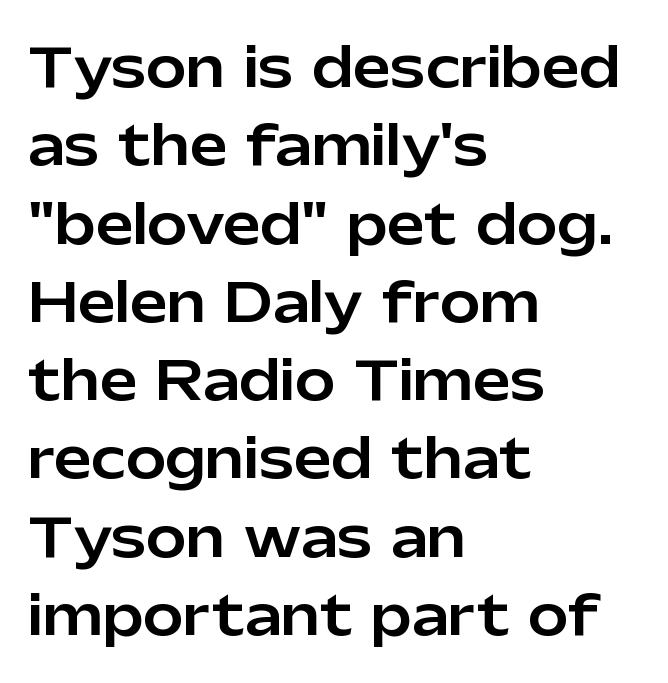
Vertical spacing — default. The rendering keeps characters at their native spacing. The specimen reads as upright at a glance. If you drew a ruler down the left edge, every line would touch it.
